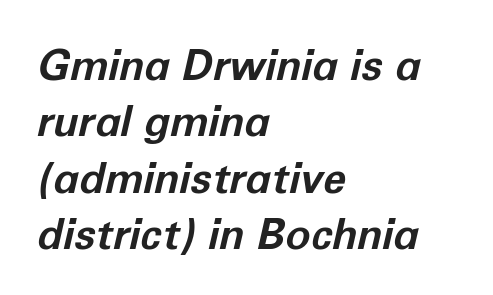
{"italic": "yes", "lean": "right", "slant_degrees": 12, "bold": "yes", "weight": "bold", "width": "normal", "stroke_contrast": "low", "x_height": "medium", "monospaced": "no", "underline": "no", "align": "left", "line_spacing": "normal", "line_spacing_ratio": 1.34, "letter_spacing": "normal", "letter_spacing_em": 0.0, "glyph_px": 42}
